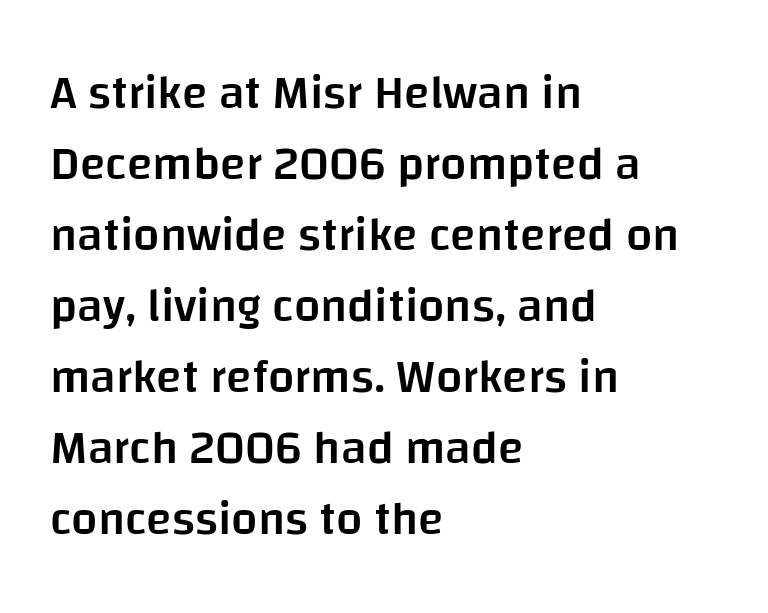
The image shows 47 px semibold sans-serif type, upright; set left-aligned, normal line spacing (1.51x), normal letter spacing, not underlined; low stroke contrast and a large x-height.
